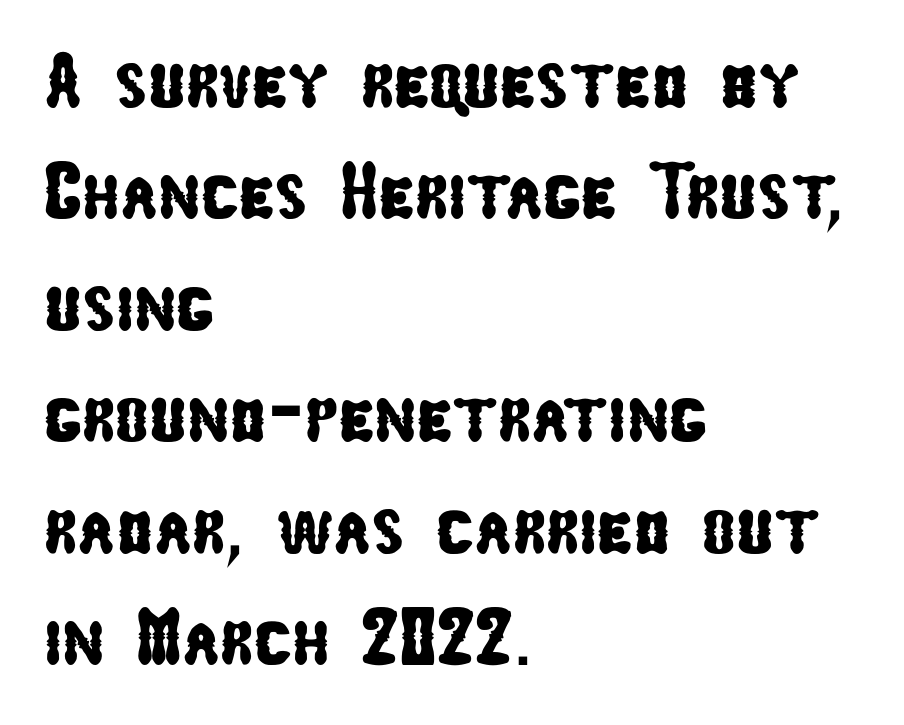
{"serif": "no", "width": "condensed", "stroke_contrast": "low", "x_height": "medium", "monospaced": "no", "underline": "no", "align": "left", "line_spacing": "normal", "line_spacing_ratio": 1.41, "letter_spacing": "normal", "letter_spacing_em": 0.0, "glyph_px": 79}
